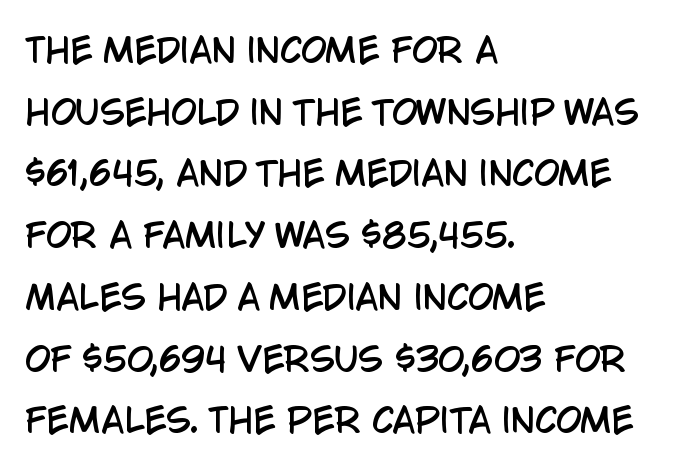
{"serif": "no", "italic": "no", "width": "condensed", "stroke_contrast": "low", "x_height": "large", "monospaced": "no", "underline": "no", "align": "left", "line_spacing_ratio": 1.87, "letter_spacing": "normal", "letter_spacing_em": 0.0, "glyph_px": 33}
